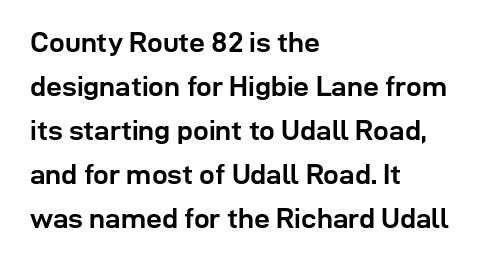
Q: Is the text bold? A: Yes.
Q: Is the text italic (slanted)? A: No, it is upright.
Q: Is the typeface a serif or a sans-serif typeface? A: Sans-serif.
Q: Is the text underlined? A: No.
Q: How is the paragraph aligned? A: Left-aligned.
Q: Is the spacing between letters normal or unusually wide? A: Normal.
Q: Is the spacing between lines tight, normal or loose? A: Normal.
Q: Width (condensed, normal, or wide)? A: Normal.
Q: Stroke contrast? A: Low.
Q: x-height? A: Medium.
Q: Monospaced? A: No.
